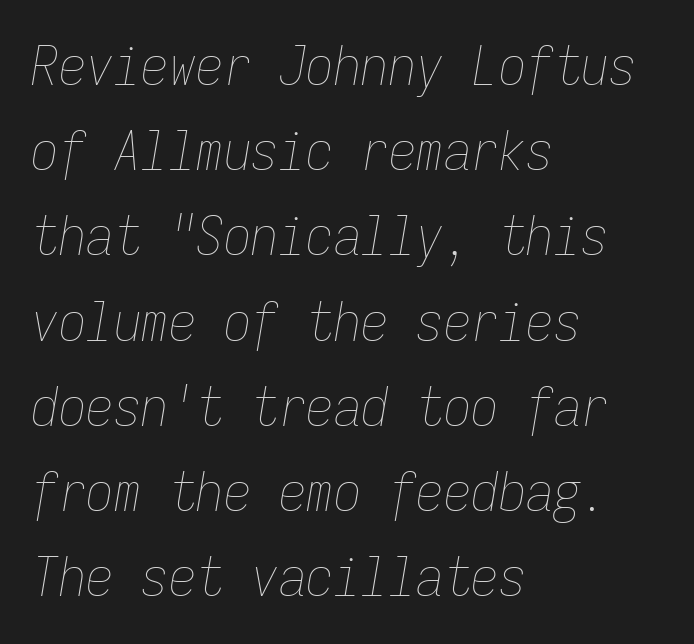
Q: Is the text bold? A: No.
Q: Is the text italic (slanted)? A: Yes, it leans right by about 9 degrees.
Q: Is the text underlined? A: No.
Q: How is the paragraph aligned? A: Left-aligned.
Q: Is the spacing between letters normal or unusually wide? A: Normal.
Q: Is the spacing between lines tight, normal or loose? A: Normal.
Q: Width (condensed, normal, or wide)? A: Condensed.
Q: Stroke contrast? A: Low.
Q: x-height? A: Medium.
Q: Monospaced? A: Yes.
